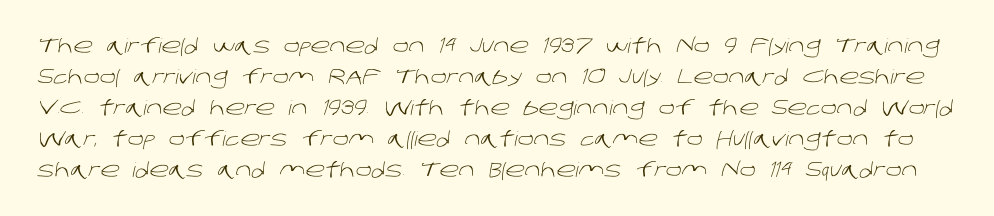
{"bold": "no", "underline": "no", "line_spacing": "normal", "line_spacing_ratio": 1.55, "letter_spacing": "normal", "letter_spacing_em": 0.0, "glyph_px": 20}
